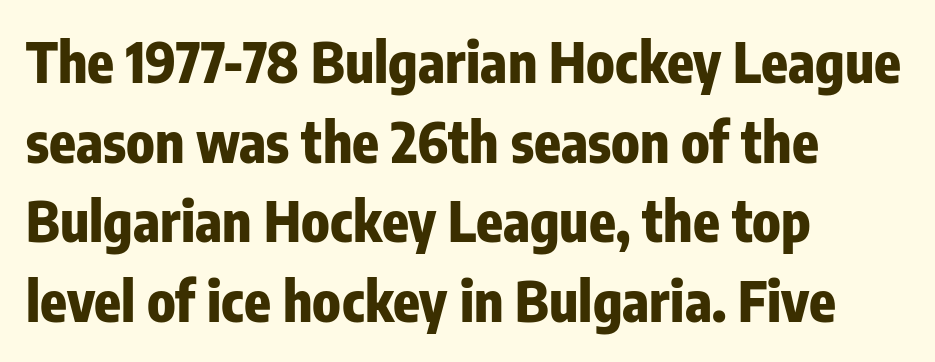
The glyphs have the mass of a bold cut. The text was rendered using a sans face with plain stroke endings. Whoever set this chose a conventional vertical rhythm. Characters follow at the spacing the type designer built in. Bare-footed words on every line. The face used here is proportionally spaced, like ordinary book or web type.
